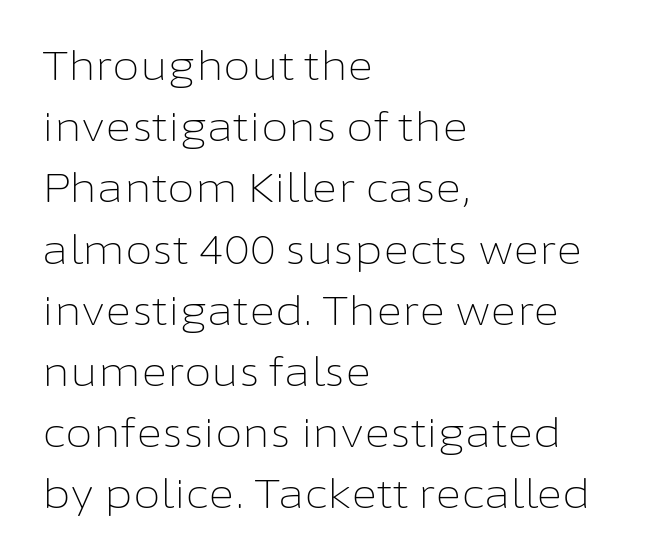
Q: Is the text bold? A: No.
Q: Is the text italic (slanted)? A: No, it is upright.
Q: Is the typeface a serif or a sans-serif typeface? A: Sans-serif.
Q: Is the text underlined? A: No.
Q: How is the paragraph aligned? A: Left-aligned.
Q: Is the spacing between letters normal or unusually wide? A: Normal.
Q: Is the spacing between lines tight, normal or loose? A: Normal.
Q: Width (condensed, normal, or wide)? A: Normal.
Q: Stroke contrast? A: Low.
Q: x-height? A: Medium.
Q: Monospaced? A: No.
